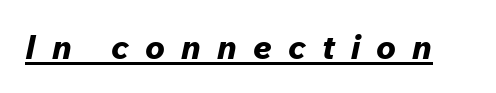
Inter-character spacing is expanded well beyond the font's built-in metrics. Style check: oblique. A typographer would call this underscored text. The face used here has the dense, thick strokes of a bold.
